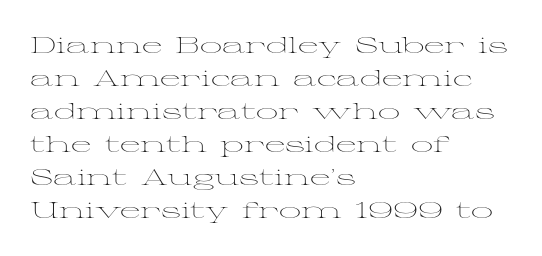
The image shows 22 px text type, upright; set left-aligned, normal line spacing (1.5x), normal letter spacing, not underlined.
